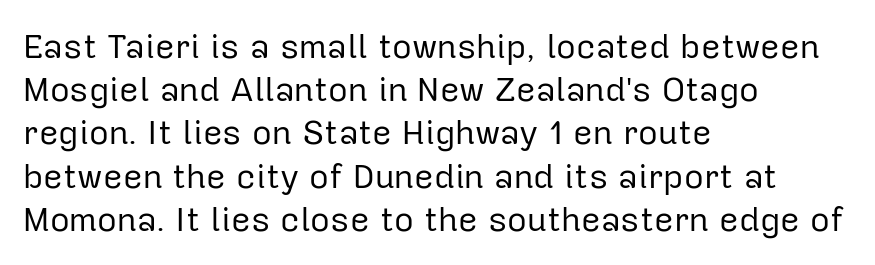
Q: Is the text bold? A: No.
Q: Is the text italic (slanted)? A: No, it is upright.
Q: Is the typeface a serif or a sans-serif typeface? A: Sans-serif.
Q: Is the text underlined? A: No.
Q: How is the paragraph aligned? A: Left-aligned.
Q: Is the spacing between letters normal or unusually wide? A: Normal.
Q: Is the spacing between lines tight, normal or loose? A: Normal.
Q: Width (condensed, normal, or wide)? A: Normal.
Q: Stroke contrast? A: Low.
Q: x-height? A: Medium.
Q: Monospaced? A: No.
